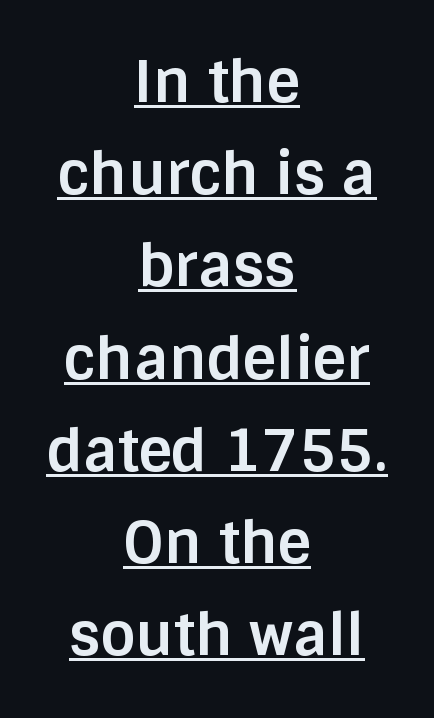
Regarding leading, the lines here are spaced in the standard way. Typeset on center — no edge is straight. Summary of weight: heavy, a full bold. This rendering leaves character spacing at its baseline value. The letters stand upright; this is a roman face.
